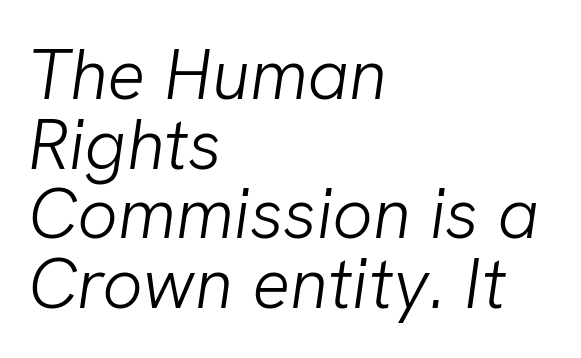
The image shows 71 px light sans-serif type; set left-aligned, tight line spacing (0.98x), normal letter spacing, not underlined; low stroke contrast and a medium x-height.
